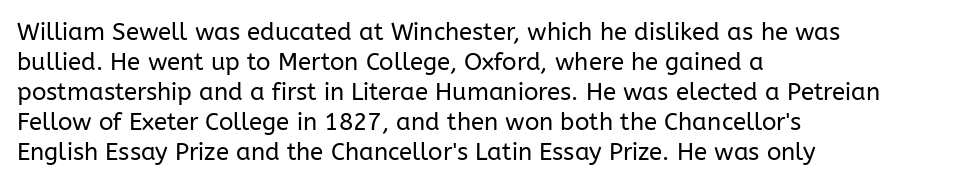
Honestly, there is no underline to notice here at all. The font's upright variant was chosen for this text. Horizontally, the lines are justified to the leading edge only. Bold? No — there's no thickening of the strokes.
